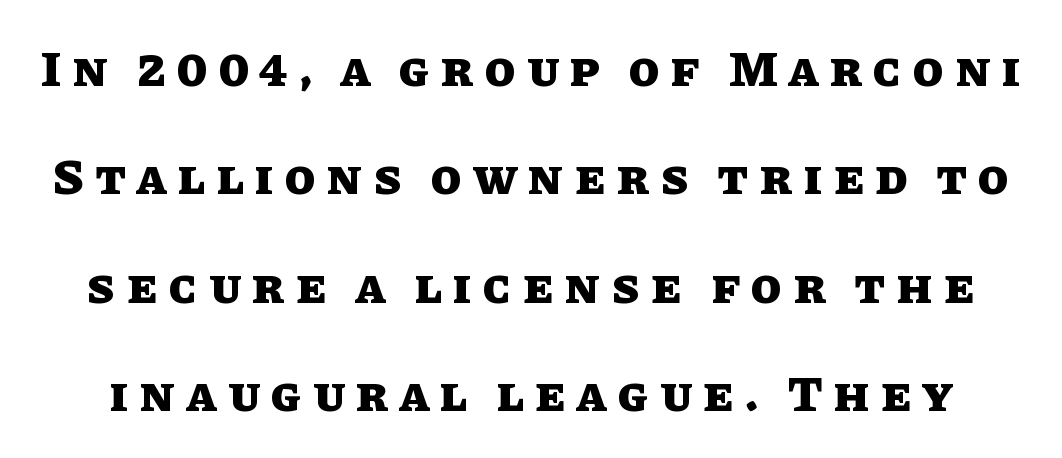
The face used here is proportionally spaced, like ordinary book or web type. In terms of letterspacing, this is a distinctly airy, spread setting. Plain, unruled lines of type. The line-height multiplier appears high, well above default. Typesetter's note: full bold, strokes at maximum text heaviness.
